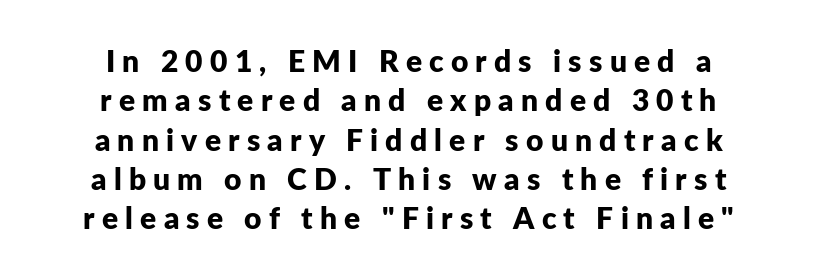
{"serif": "no", "italic": "no", "bold": "yes", "weight": "bold", "width": "normal", "stroke_contrast": "low", "x_height": "medium", "monospaced": "no", "underline": "no", "align": "center", "line_spacing": "normal", "line_spacing_ratio": 1.31, "letter_spacing": "wide", "letter_spacing_em": 0.24, "glyph_px": 30}
